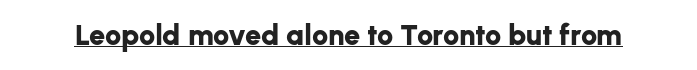
The image shows 29 px bold sans-serif type, upright; set normal letter spacing, underlined; low stroke contrast and a medium x-height.
